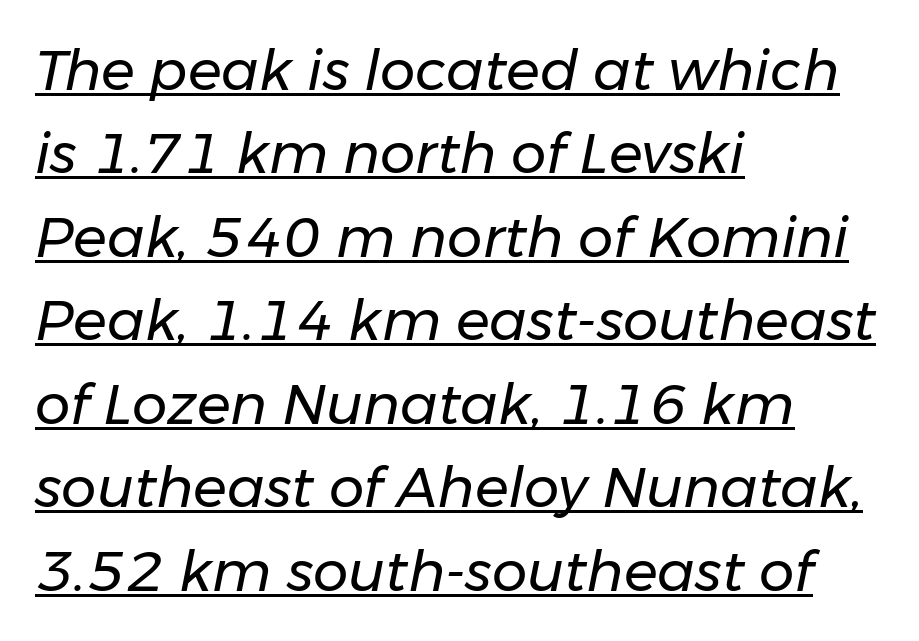
Q: Is the text bold? A: No.
Q: Is the text italic (slanted)? A: Yes, it leans right by about 11 degrees.
Q: Is the text underlined? A: Yes.
Q: How is the paragraph aligned? A: Left-aligned.
Q: Is the spacing between letters normal or unusually wide? A: Normal.
Q: Is the spacing between lines tight, normal or loose? A: Normal.
Q: Width (condensed, normal, or wide)? A: Normal.
Q: Stroke contrast? A: Low.
Q: x-height? A: Medium.
Q: Monospaced? A: No.
